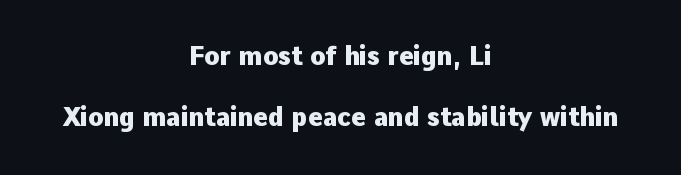
The specimen omits any rule beneath the text block's lines. You can tell it's not italic because the verticals are truly vertical. Rows of type keep a wide berth in the vertical direction. How are the letters spaced? Ordinarily, with no added tracking. I'd describe the lettering as bold — thick and assertive.
